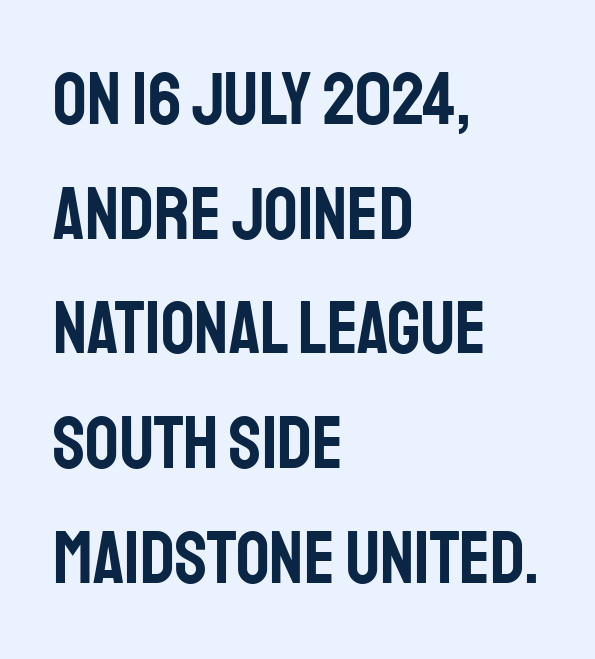
The image shows 74 px condensed sans-serif type, upright; set left-aligned, normal line spacing (1.55x), normal letter spacing, not underlined; low stroke contrast and a large x-height.
